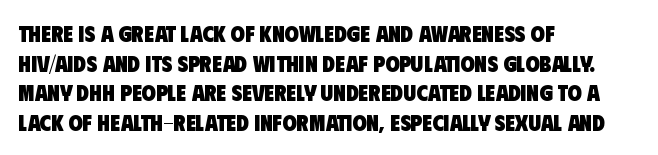
Plain, unruled lines of type. What weight is shown? A full bold with thick strokes. Rows of type keep a routine distance in the vertical direction. Students, note that the glyphs here touch the page at normal intervals. In CSS terms this would be text-align: left.
